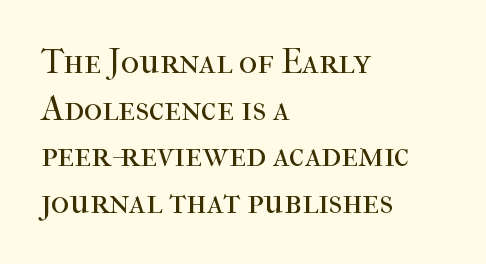
Unmarked baselines from the first word to the last. Evenly set lines give the paragraph a standard silhouette. This sample is left-justified, so line endings fall wherever the words run out. Nobody touched the tracking dial on this one.
